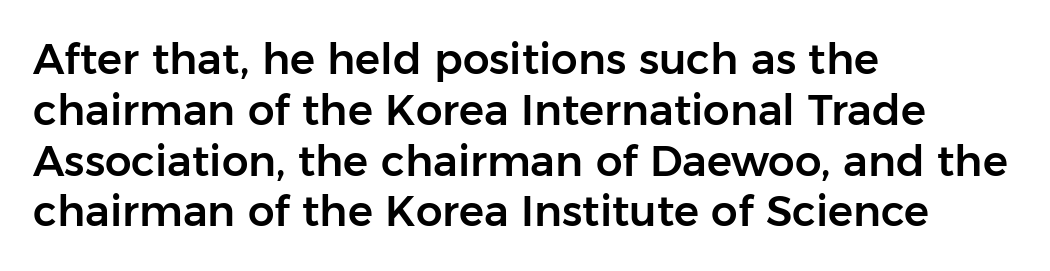
Q: Is the text italic (slanted)? A: No, it is upright.
Q: Is the typeface a serif or a sans-serif typeface? A: Sans-serif.
Q: Is the text underlined? A: No.
Q: How is the paragraph aligned? A: Left-aligned.
Q: Is the spacing between letters normal or unusually wide? A: Normal.
Q: Width (condensed, normal, or wide)? A: Normal.
Q: Stroke contrast? A: Low.
Q: x-height? A: Medium.
Q: Monospaced? A: No.
